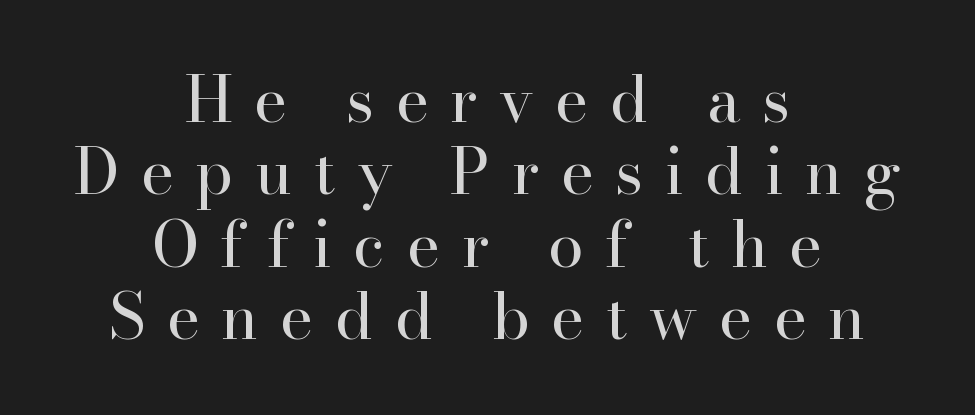
The lines are quadded center. The letterforms sit at book weight or below. Stroke terminals: seriffed. Designer's note — italics off, roman on. The rendering uses a small line-height, squeezing the rows.
